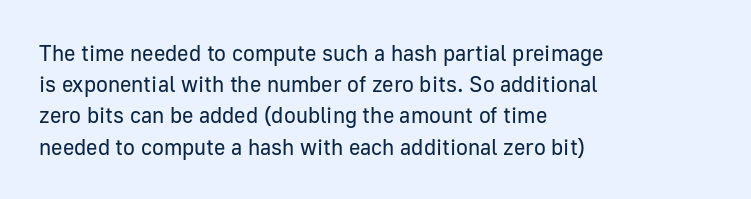
The image shows 22 px text type, upright; set left-aligned, normal line spacing (1.42x), normal letter spacing, not underlined.
